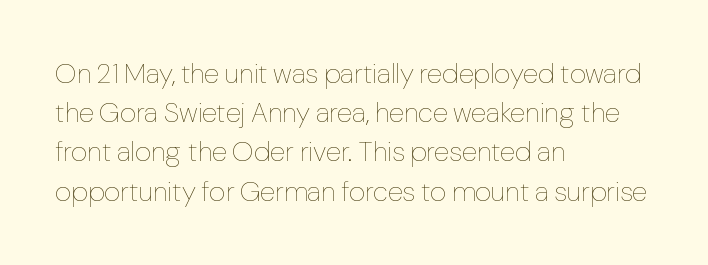
Anything drawn beneath the words? Only blank space. These lines are set flush left with a ragged right edge. Is the type heavy? It reads as light-to-regular instead. Do the characters align in a grid? No, the font is proportional. The type sits square on the baseline with zero lean.
